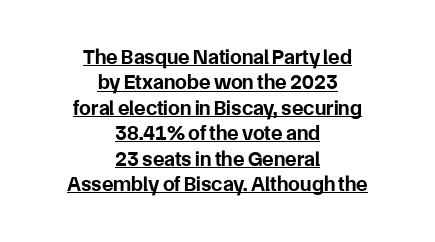
{"italic": "no", "bold": "yes", "underline": "yes", "align": "center", "line_spacing_ratio": 1.21, "letter_spacing": "normal", "letter_spacing_em": 0.0, "glyph_px": 21}
